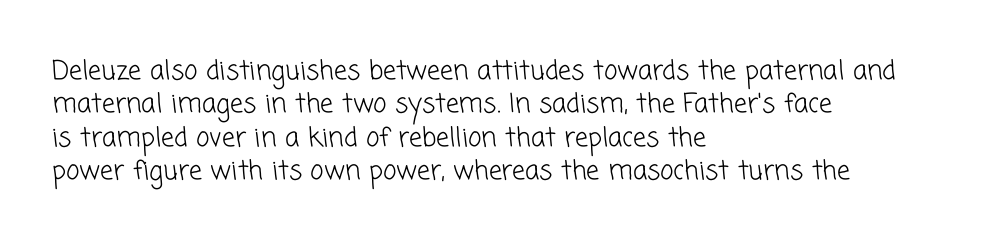
{"bold": "no", "underline": "no", "align": "left", "line_spacing": "normal", "line_spacing_ratio": 1.28, "letter_spacing": "normal", "letter_spacing_em": 0.0, "glyph_px": 26}
